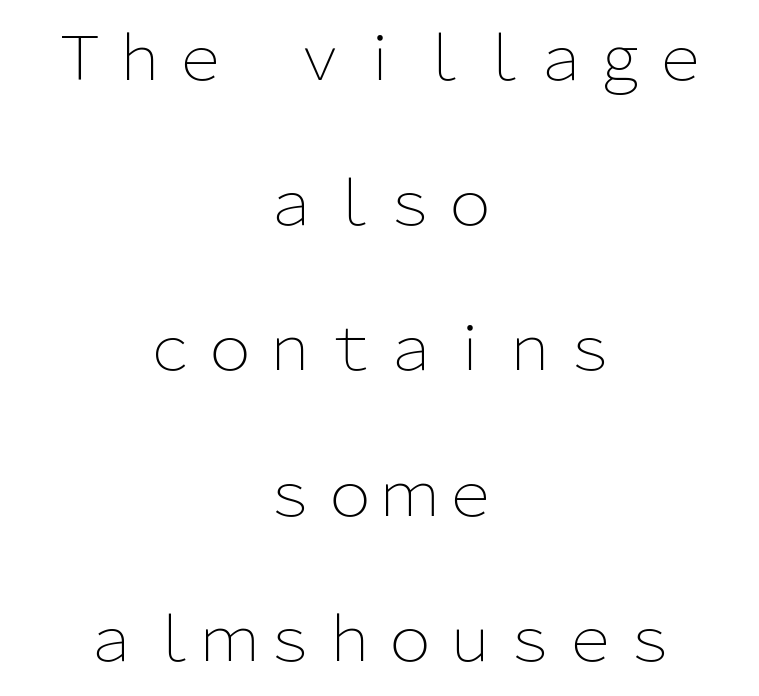
Q: Is the text bold? A: No.
Q: Is the text italic (slanted)? A: No, it is upright.
Q: Is the typeface a serif or a sans-serif typeface? A: Sans-serif.
Q: Is the text underlined? A: No.
Q: How is the paragraph aligned? A: Centered.
Q: Is the spacing between letters normal or unusually wide? A: Normal.
Q: Is the spacing between lines tight, normal or loose? A: Loose.
Q: Width (condensed, normal, or wide)? A: Normal.
Q: Stroke contrast? A: Low.
Q: x-height? A: Medium.
Q: Monospaced? A: No.
